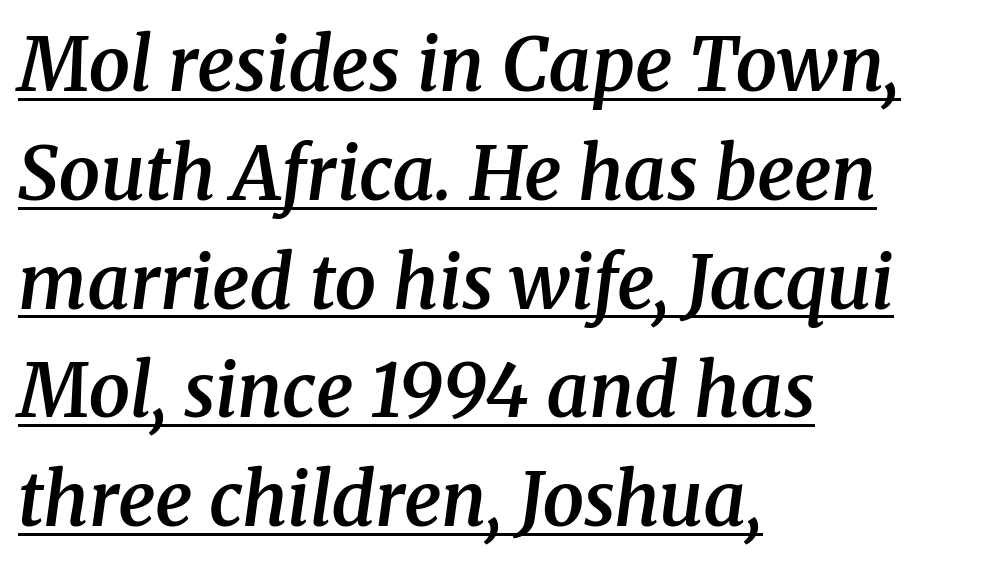
Q: Is the text bold? A: Semi-bold.
Q: Is the text italic (slanted)? A: Yes, it leans right by about 8 degrees.
Q: Is the typeface a serif or a sans-serif typeface? A: Serif.
Q: Is the text underlined? A: Yes.
Q: How is the paragraph aligned? A: Left-aligned.
Q: Is the spacing between letters normal or unusually wide? A: Normal.
Q: Is the spacing between lines tight, normal or loose? A: Normal.
Q: Width (condensed, normal, or wide)? A: Normal.
Q: Stroke contrast? A: Medium.
Q: x-height? A: Medium.
Q: Monospaced? A: No.
